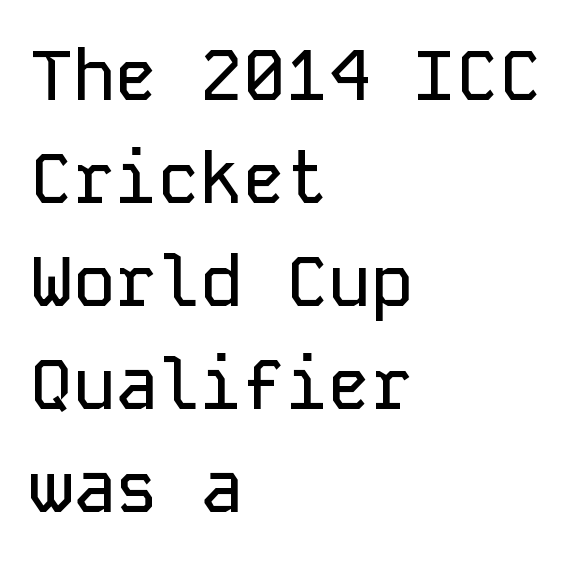
The image shows 71 px sans-serif type, upright, monospaced; set left-aligned, normal line spacing (1.45x), normal letter spacing, not underlined; low stroke contrast and a medium x-height.
